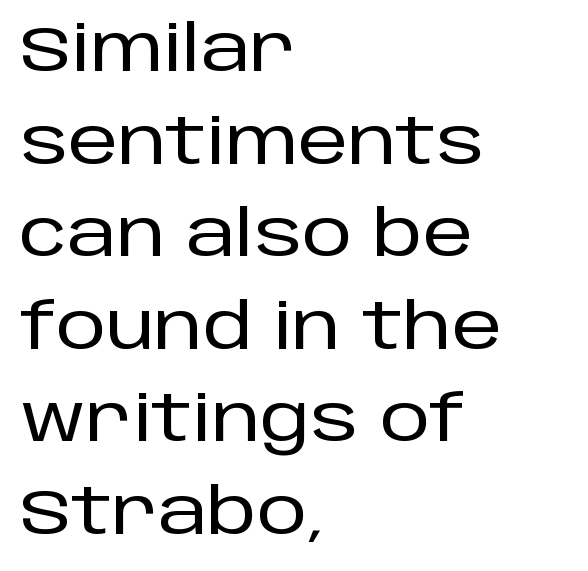
Q: Is the text italic (slanted)? A: No, it is upright.
Q: Is the typeface a serif or a sans-serif typeface? A: Sans-serif.
Q: Is the text underlined? A: No.
Q: How is the paragraph aligned? A: Left-aligned.
Q: Is the spacing between letters normal or unusually wide? A: Normal.
Q: Is the spacing between lines tight, normal or loose? A: Normal.
Q: Width (condensed, normal, or wide)? A: Normal.
Q: Stroke contrast? A: Low.
Q: x-height? A: Large.
Q: Monospaced? A: No.
